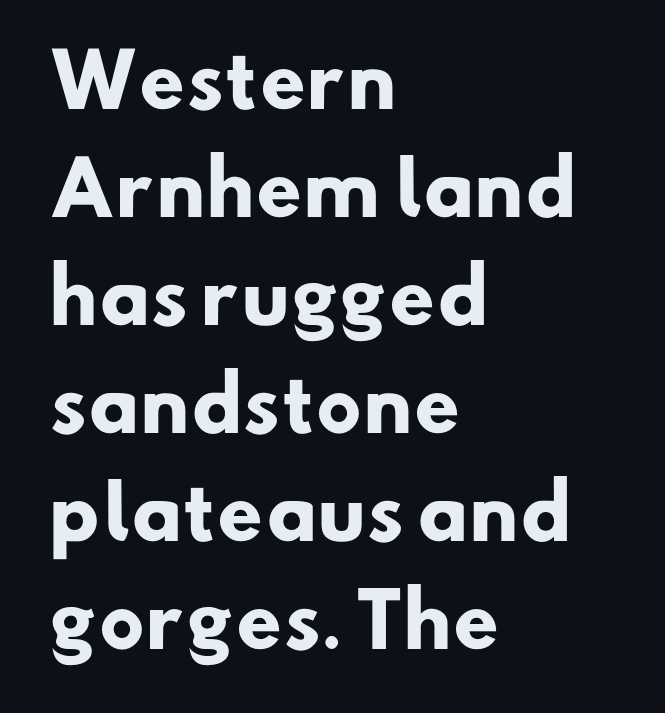
{"serif": "no", "bold": "yes", "weight": "heavy", "width": "normal", "stroke_contrast": "low", "x_height": "small", "monospaced": "no", "underline": "no", "align": "left", "line_spacing": "normal", "line_spacing_ratio": 1.48, "letter_spacing": "normal", "letter_spacing_em": 0.0, "glyph_px": 73}
